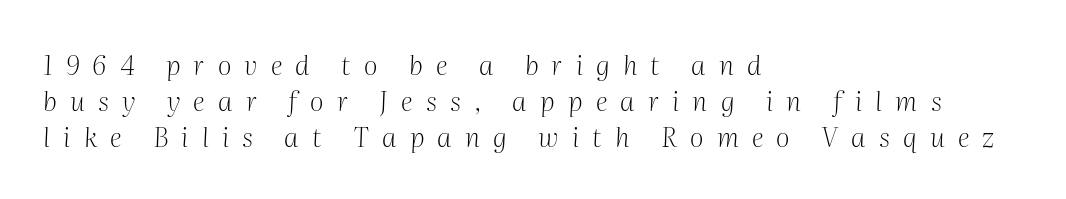
{"italic": "yes", "lean": "right", "slant_degrees": 2, "bold": "no", "underline": "no", "align": "left", "line_spacing": "normal", "line_spacing_ratio": 1.33, "letter_spacing": "wide", "letter_spacing_em": 0.49, "glyph_px": 27}
